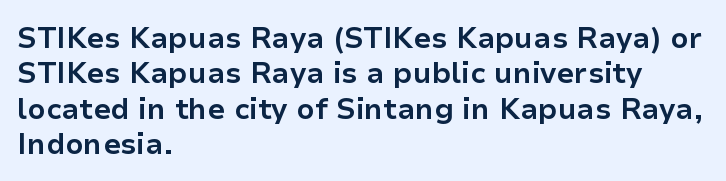
{"serif": "no", "italic": "no", "bold": "yes", "weight": "bold", "width": "normal", "stroke_contrast": "low", "x_height": "medium", "monospaced": "no", "underline": "no", "align": "left", "line_spacing_ratio": 1.22, "letter_spacing": "normal", "letter_spacing_em": 0.0, "glyph_px": 29}
